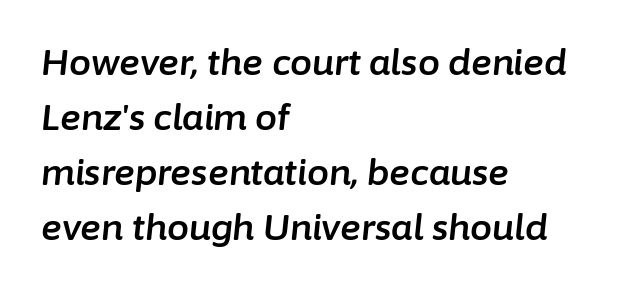
Q: Is the text italic (slanted)? A: Yes, it leans right by about 6 degrees.
Q: Is the text underlined? A: No.
Q: How is the paragraph aligned? A: Left-aligned.
Q: Is the spacing between letters normal or unusually wide? A: Normal.
Q: Is the spacing between lines tight, normal or loose? A: Normal.
Q: Width (condensed, normal, or wide)? A: Normal.
Q: Stroke contrast? A: Low.
Q: x-height? A: Medium.
Q: Monospaced? A: No.
